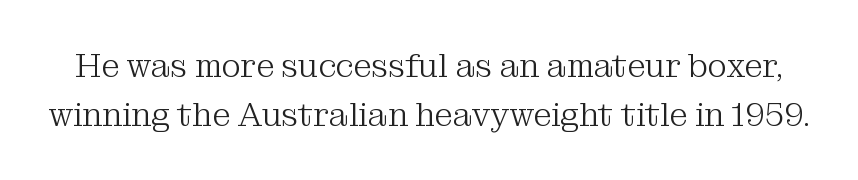
Q: Is the text bold? A: No.
Q: Is the text italic (slanted)? A: No, it is upright.
Q: Is the typeface a serif or a sans-serif typeface? A: Serif.
Q: Is the text underlined? A: No.
Q: Is the spacing between letters normal or unusually wide? A: Normal.
Q: Is the spacing between lines tight, normal or loose? A: Normal.
Q: Width (condensed, normal, or wide)? A: Normal.
Q: Stroke contrast? A: Medium.
Q: x-height? A: Medium.
Q: Monospaced? A: No.
